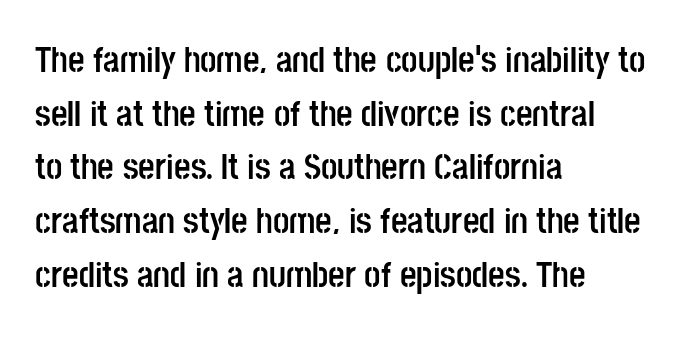
{"serif": "no", "italic": "no", "bold": "yes", "weight": "semibold", "width": "condensed", "stroke_contrast": "low", "x_height": "large", "monospaced": "no", "underline": "no", "align": "left", "line_spacing": "normal", "line_spacing_ratio": 1.49, "letter_spacing": "normal", "letter_spacing_em": 0.0, "glyph_px": 36}
